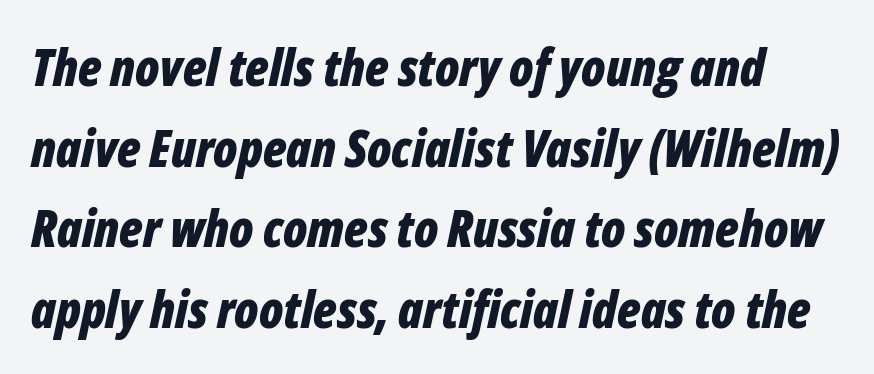
Vertical spacing — default. Think of a printed novel: that variable character pitch is what you see here. Just letters on the line, the space beneath them empty. Characters follow at the spacing the type designer built in.
